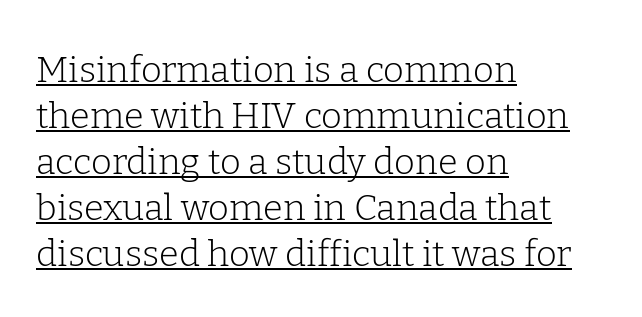
The image shows 36 px light serif type, upright; set left-aligned, normal line spacing (1.28x), normal letter spacing, underlined; low stroke contrast and a medium x-height.
